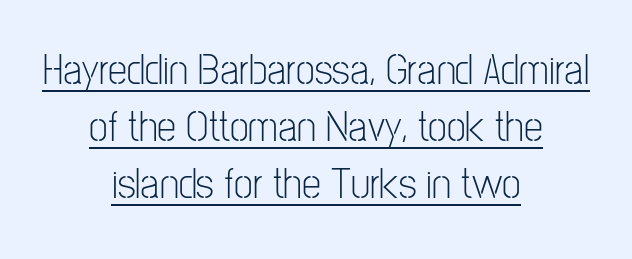
{"serif": "no", "italic": "no", "bold": "no", "weight": "light", "width": "condensed", "stroke_contrast": "low", "x_height": "medium", "monospaced": "no", "underline": "yes", "align": "center", "line_spacing": "normal", "line_spacing_ratio": 1.33, "letter_spacing": "normal", "letter_spacing_em": 0.0, "glyph_px": 43}
